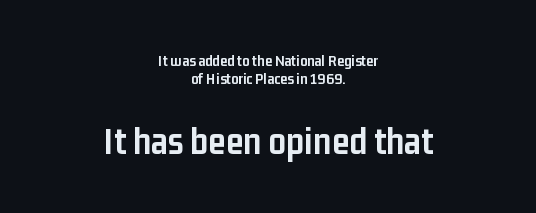
{"serif": "no", "italic": "no", "bold": "yes", "weight": "semibold", "width": "condensed", "stroke_contrast": "low", "x_height": "medium", "monospaced": "no", "underline": "no", "align": "center", "line_spacing": "tight", "line_spacing_ratio": 1.14, "letter_spacing": "normal", "letter_spacing_em": 0.0, "larger_block": "second", "size_ratio": 2.44, "glyph_px": 39}
